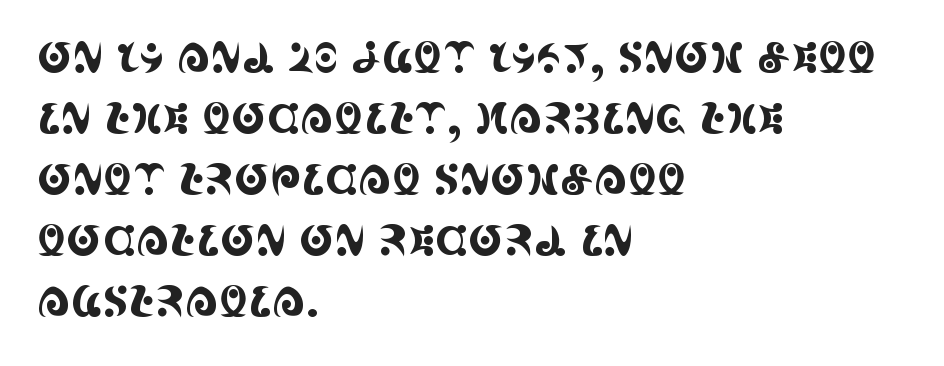
The image shows 42 px condensed serif type, upright; set left-aligned, normal line spacing (1.45x), normal letter spacing, not underlined; a large x-height.
